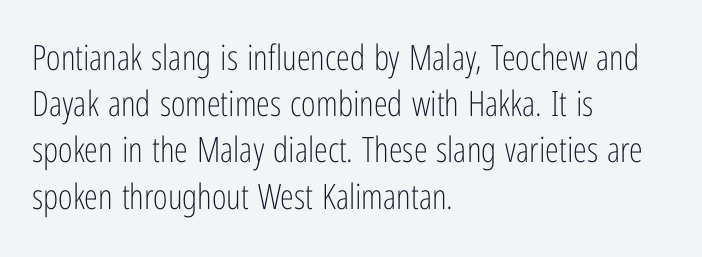
The image shows 35 px light, condensed sans-serif type, upright; set left-aligned, normal line spacing (1.32x), normal letter spacing, not underlined; low stroke contrast and a medium x-height.
